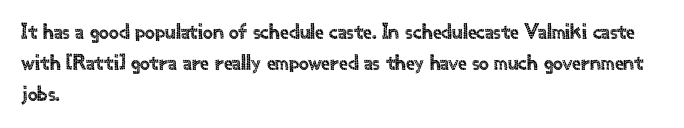
Q: Is the text italic (slanted)? A: No, it is upright.
Q: Is the text underlined? A: No.
Q: How is the paragraph aligned? A: Left-aligned.
Q: Is the spacing between letters normal or unusually wide? A: Normal.
Q: Is the spacing between lines tight, normal or loose? A: Normal.
